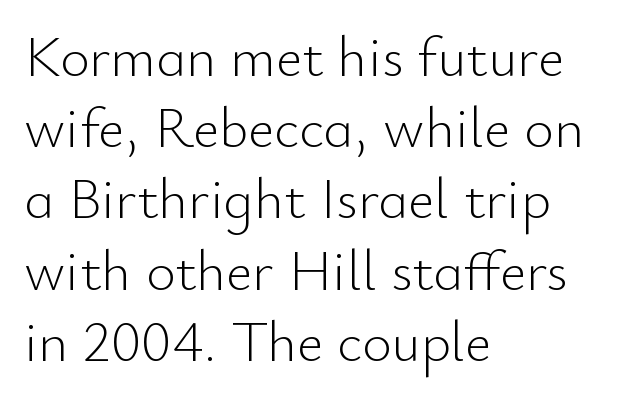
The image shows 57 px light sans-serif type, upright; set left-aligned, normal line spacing (1.25x), normal letter spacing, not underlined; low stroke contrast and a small x-height.
